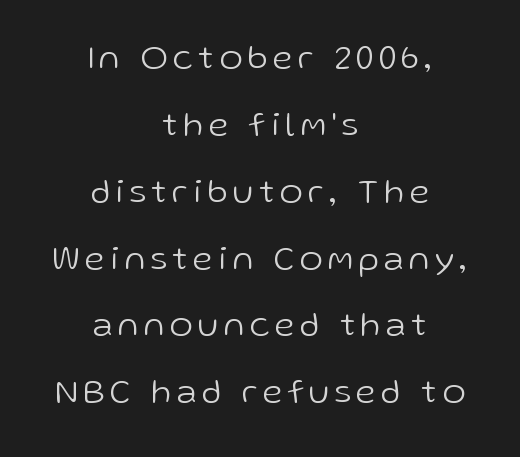
Q: Is the text bold? A: No.
Q: Is the text italic (slanted)? A: No, it is upright.
Q: Is the typeface a serif or a sans-serif typeface? A: Sans-serif.
Q: Is the text underlined? A: No.
Q: How is the paragraph aligned? A: Centered.
Q: Is the spacing between lines tight, normal or loose? A: Loose.
Q: Width (condensed, normal, or wide)? A: Normal.
Q: Stroke contrast? A: Low.
Q: x-height? A: Medium.
Q: Monospaced? A: No.
